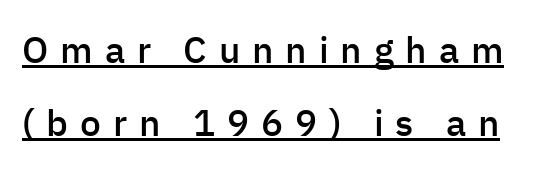
Nothing sits at the stroke ends, so this counts as sans-serif. The face used here is proportionally spaced, like ordinary book or web type. Descenders here cross a horizontal rule under the line. Compared with typical paragraphs, the rows here are farther apart. The font is running at a semibold setting, under full bold.
